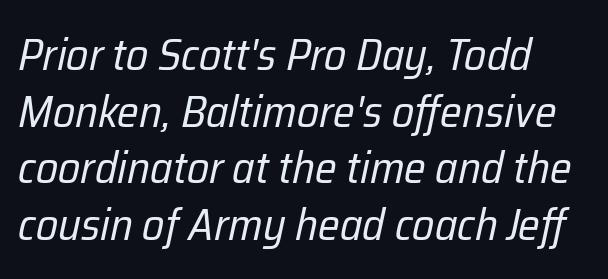
The image shows 45 px regular-weight, condensed type, italic (leaning right); set left-aligned, normal line spacing (1.26x), normal letter spacing, not underlined; low stroke contrast and a medium x-height.
